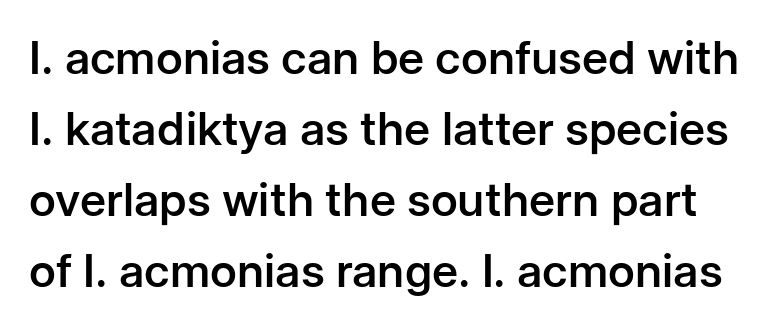
A typesetter would call this leading conventional body-copy spacing. Note the varied advance widths — an 'i' is clearly narrower than an 'm'. Nope, not italic — everything's standing straight. Caption: standard tracking, unaltered. Is the type bold? Partly — it's a semibold, heavier than regular but not fully bold.
